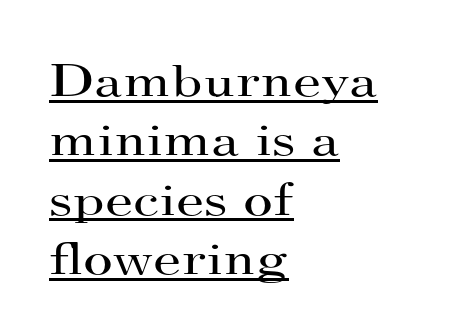
Q: Is the text bold? A: No.
Q: Is the text italic (slanted)? A: No, it is upright.
Q: Is the typeface a serif or a sans-serif typeface? A: Serif.
Q: Is the text underlined? A: Yes.
Q: How is the paragraph aligned? A: Left-aligned.
Q: Is the spacing between letters normal or unusually wide? A: Normal.
Q: Is the spacing between lines tight, normal or loose? A: Normal.
Q: Width (condensed, normal, or wide)? A: Wide.
Q: Stroke contrast? A: High.
Q: x-height? A: Small.
Q: Monospaced? A: No.
